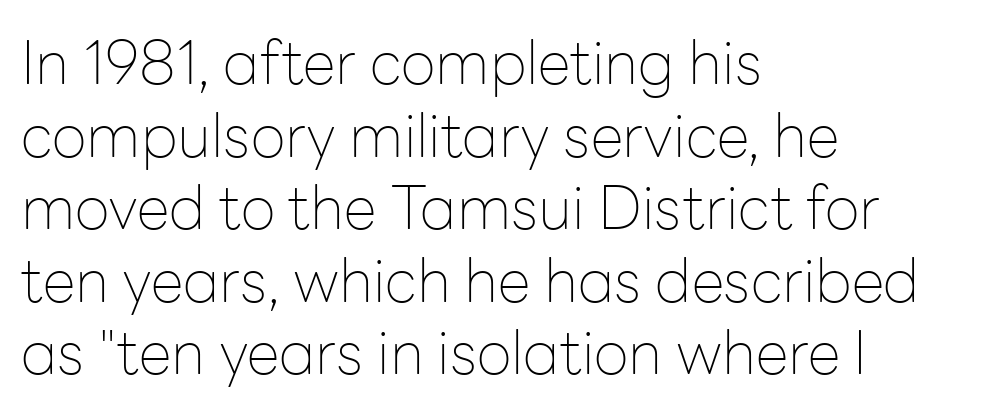
Think of a printed novel: that variable character pitch is what you see here. Unmarked baselines from the first word to the last. Examine the stroke ends and you'll find no serifs. When letters stand straight like this, we call the style roman or upright.
